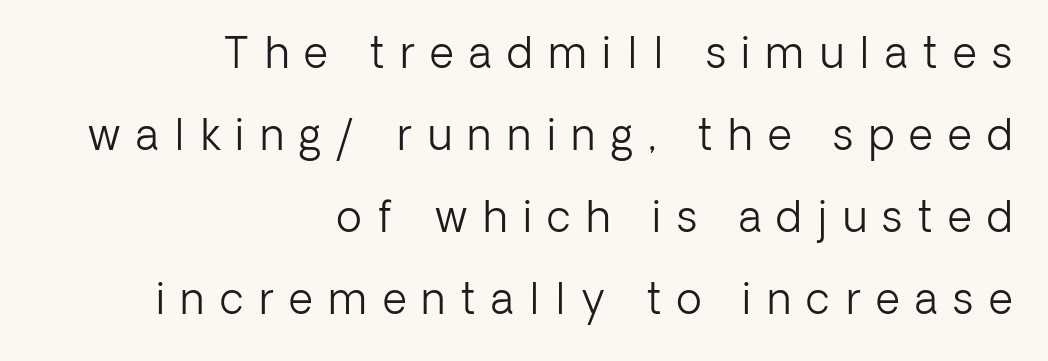
The image shows 42 px light sans-serif type, upright; set right-aligned, loose line spacing (1.95x), unusually wide letter spacing (+0.37 em), not underlined; low stroke contrast and a medium x-height.
